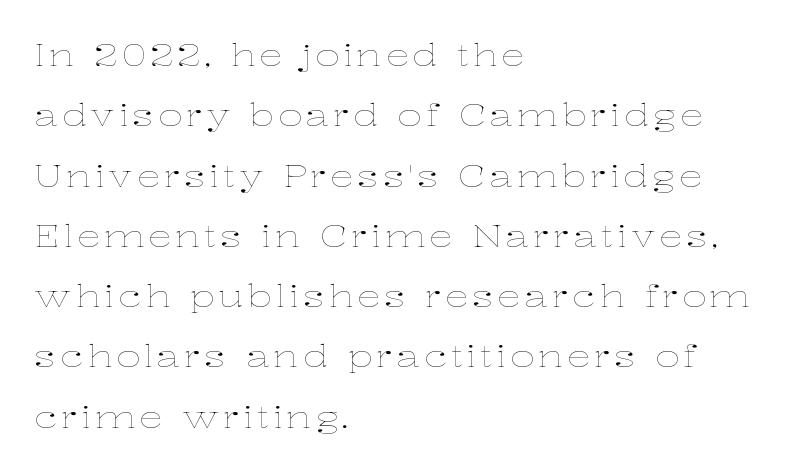
Q: Is the text bold? A: No.
Q: Is the text italic (slanted)? A: No, it is upright.
Q: Is the text underlined? A: No.
Q: How is the paragraph aligned? A: Left-aligned.
Q: Is the spacing between lines tight, normal or loose? A: Loose.
Q: Width (condensed, normal, or wide)? A: Wide.
Q: Stroke contrast? A: Low.
Q: x-height? A: Medium.
Q: Monospaced? A: No.
